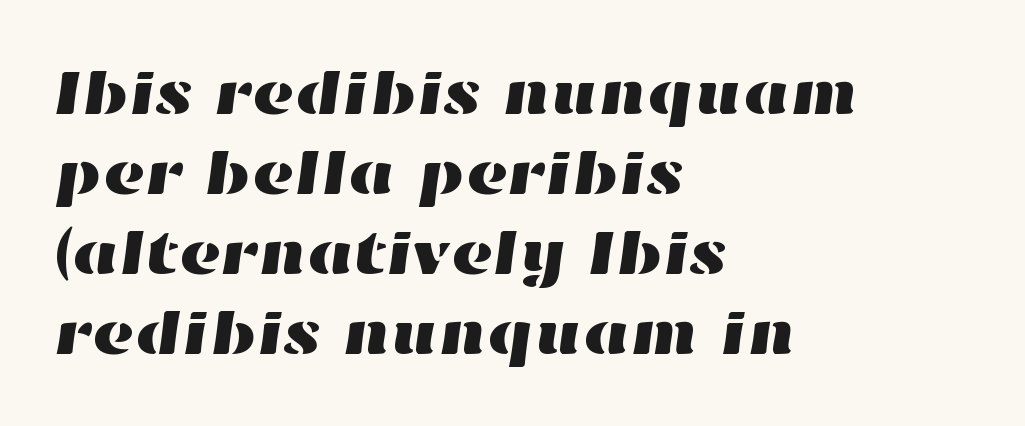
The words here are not underlined. Where is the straight margin? On the left. Summary of vertical rhythm: regular, with standard interline spacing. In terms of letterspacing, this is plain default setting.
